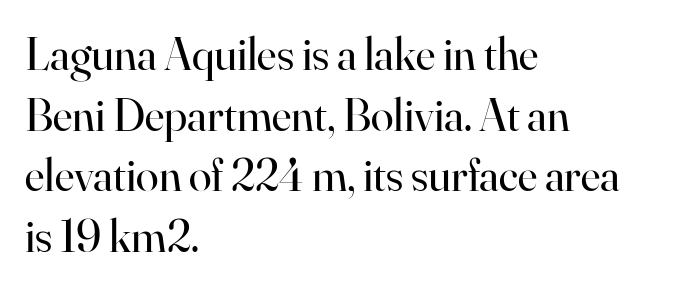
{"serif": "yes", "italic": "no", "bold": "no", "weight": "regular", "width": "normal", "stroke_contrast": "high", "x_height": "small", "monospaced": "no", "underline": "no", "align": "left", "line_spacing": "normal", "line_spacing_ratio": 1.32, "letter_spacing": "normal", "letter_spacing_em": 0.0, "glyph_px": 46}
